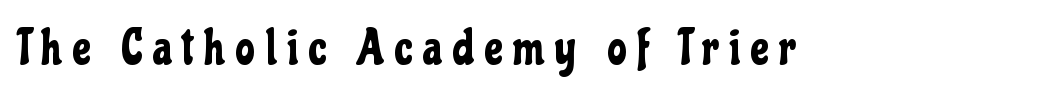
The image shows 49 px condensed sans-serif type, upright; set unusually wide letter spacing (+0.22 em), not underlined; low stroke contrast and a medium x-height.
